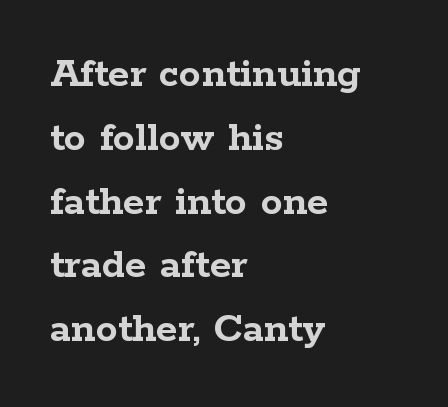
Q: Is the text bold? A: Yes.
Q: Is the text italic (slanted)? A: No, it is upright.
Q: Is the typeface a serif or a sans-serif typeface? A: Serif.
Q: Is the text underlined? A: No.
Q: How is the paragraph aligned? A: Left-aligned.
Q: Is the spacing between letters normal or unusually wide? A: Normal.
Q: Is the spacing between lines tight, normal or loose? A: Normal.
Q: Width (condensed, normal, or wide)? A: Wide.
Q: Stroke contrast? A: Low.
Q: x-height? A: Medium.
Q: Monospaced? A: No.
